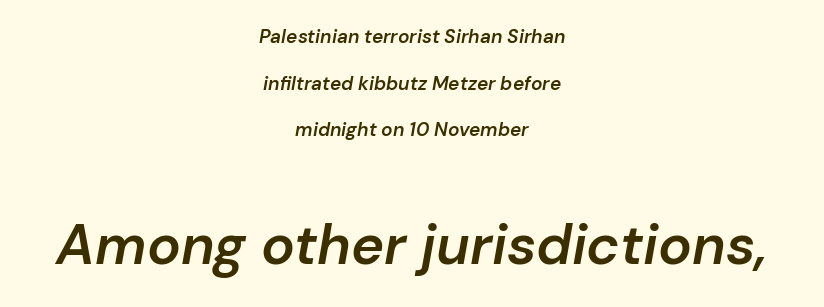
{"italic": "yes", "lean": "right", "slant_degrees": 10, "bold": "semi", "weight": "semibold", "width": "normal", "stroke_contrast": "low", "x_height": "medium", "monospaced": "no", "underline": "no", "align": "center", "line_spacing": "loose", "line_spacing_ratio": 2.45, "letter_spacing": "normal", "letter_spacing_em": 0.0, "larger_block": "second", "size_ratio": 2.95, "glyph_px": 56}
